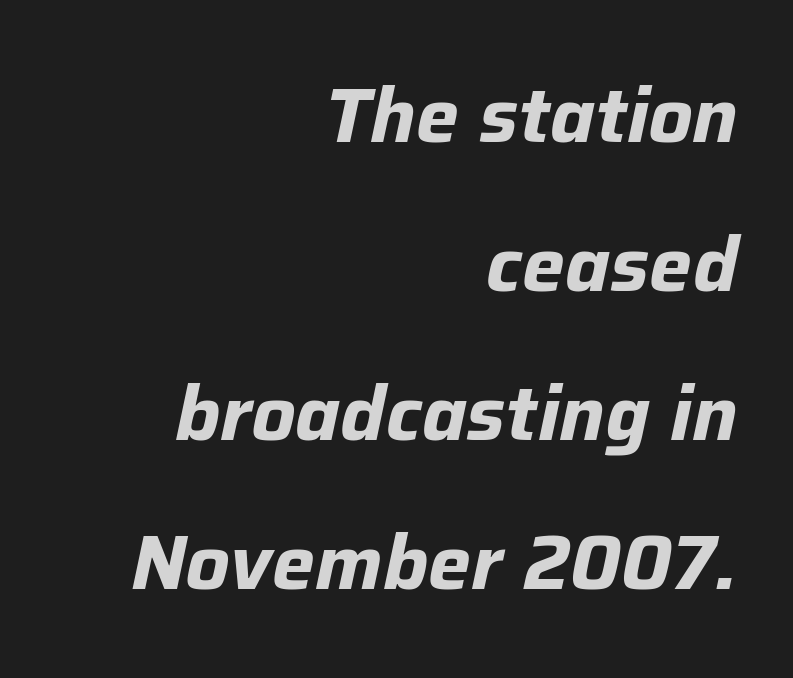
Q: Is the text bold? A: Yes.
Q: Is the text italic (slanted)? A: Yes, it leans right by about 12 degrees.
Q: Is the text underlined? A: No.
Q: How is the paragraph aligned? A: Right-aligned.
Q: Is the spacing between letters normal or unusually wide? A: Normal.
Q: Is the spacing between lines tight, normal or loose? A: Loose.
Q: Width (condensed, normal, or wide)? A: Normal.
Q: Stroke contrast? A: Low.
Q: x-height? A: Medium.
Q: Monospaced? A: No.
